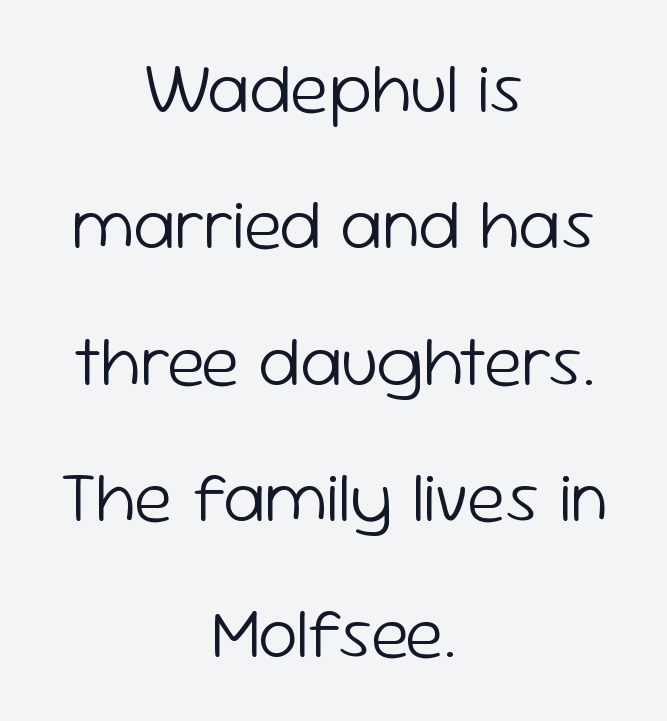
The gap between lines stays unmarked. Is the stroke heavy? The answer is a plain regular-or-lighter. The rendering uses a large line-height, opening up the rows. Here the designer chose a conventional face with non-uniform glyph widths. The type is set solid horizontally, with unmodified tracking.
